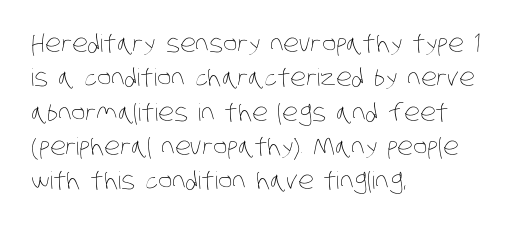
The image shows 24 px text type; set left-aligned, normal line spacing (1.43x), normal letter spacing, not underlined.
